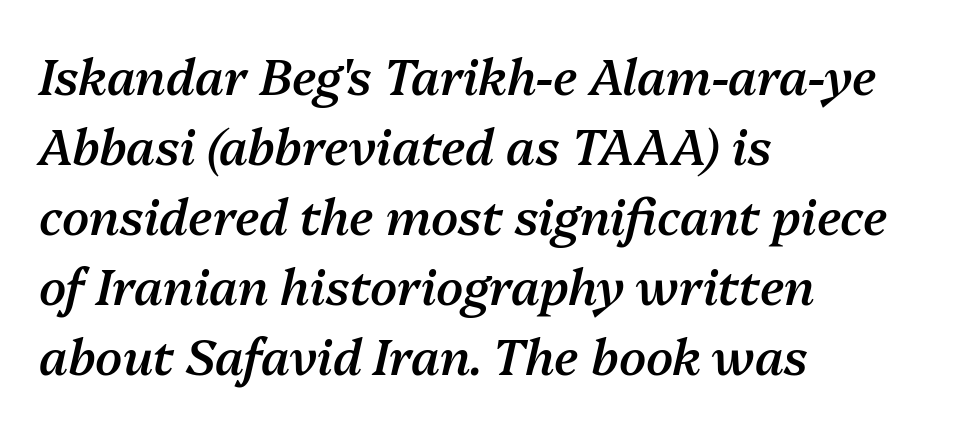
{"italic": "yes", "lean": "right", "slant_degrees": 13, "bold": "semi", "weight": "semibold", "width": "normal", "stroke_contrast": "medium", "x_height": "medium", "monospaced": "no", "underline": "no", "align": "left", "line_spacing": "normal", "line_spacing_ratio": 1.43, "letter_spacing": "normal", "letter_spacing_em": 0.0, "glyph_px": 49}
